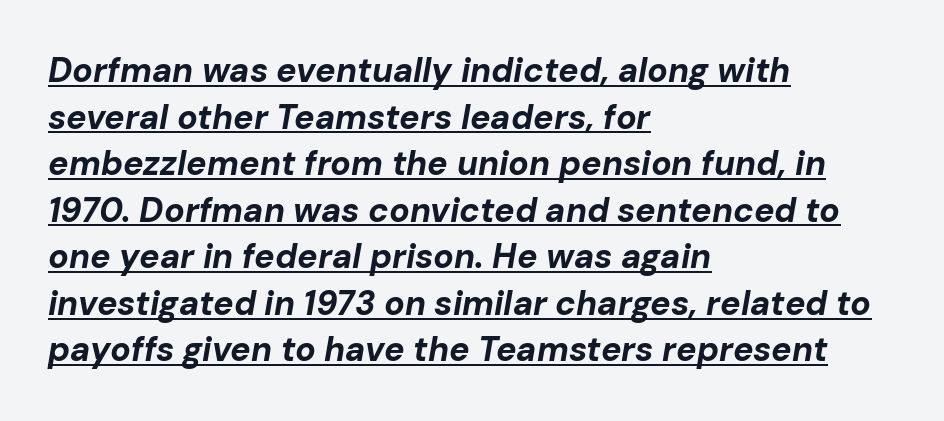
The image shows 34 px bold type, italic (leaning right); set left-aligned, normal line spacing (1.37x), normal letter spacing, underlined; low stroke contrast and a medium x-height.
